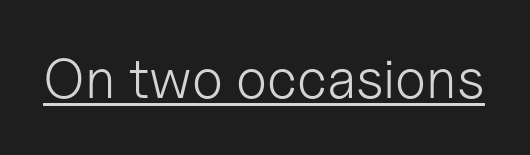
The image shows 56 px light sans-serif type, upright; set normal letter spacing, underlined; low stroke contrast and a medium x-height.
